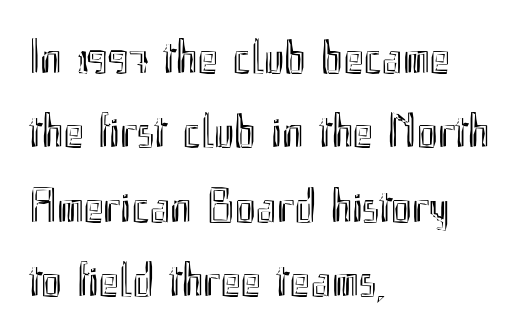
{"italic": "no", "width": "condensed", "x_height": "small", "monospaced": "no", "underline": "no", "align": "left", "line_spacing": "normal", "line_spacing_ratio": 1.52, "letter_spacing": "normal", "letter_spacing_em": 0.0, "glyph_px": 49}
